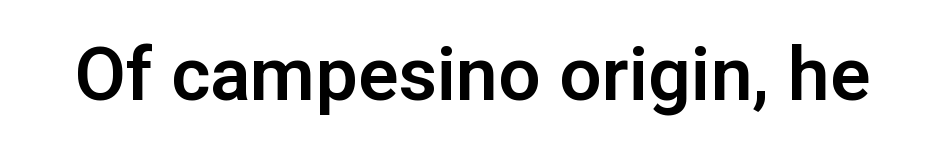
Characters follow at the spacing the type designer built in. Nobody drew a line under any word here. You can tell it's not italic because the verticals are truly vertical. The face used here is proportionally spaced, like ordinary book or web type. The designer went with a sans here, leaving each stem footless.
